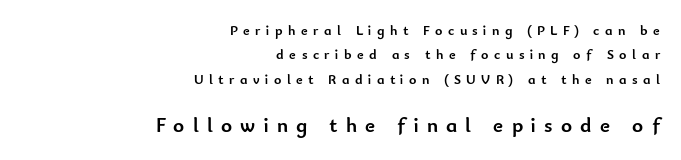
{"italic": "no", "bold": "yes", "underline": "no", "align": "right", "line_spacing_ratio": 1.74, "letter_spacing": "wide", "letter_spacing_em": 0.39, "larger_block": "second", "size_ratio": 1.5, "glyph_px": 21}
